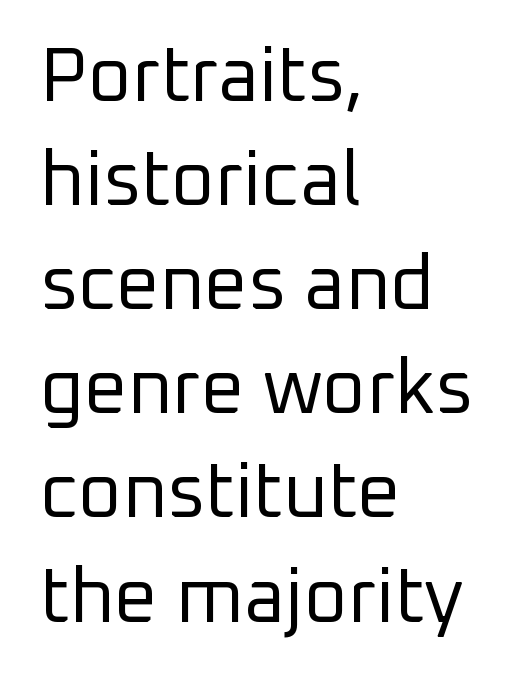
Glance below the letters and you will spot only blank space. The compositor pushed each line to the left boundary. The axis of the letterforms is exactly vertical. Short note: letters normally spaced. The passage shown stacks its lines at a standard gap. The rendering uses natural spacing where letterforms have individual widths.
